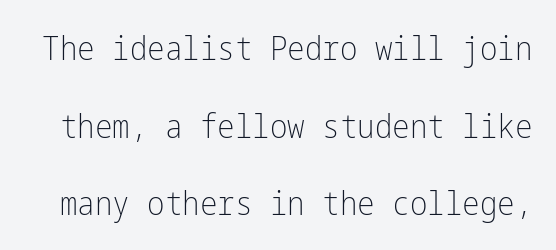
Q: Is the text bold? A: No.
Q: Is the text italic (slanted)? A: No, it is upright.
Q: Is the typeface a serif or a sans-serif typeface? A: Sans-serif.
Q: Is the text underlined? A: No.
Q: Is the spacing between letters normal or unusually wide? A: Normal.
Q: Is the spacing between lines tight, normal or loose? A: Loose.
Q: Width (condensed, normal, or wide)? A: Condensed.
Q: Stroke contrast? A: Low.
Q: x-height? A: Medium.
